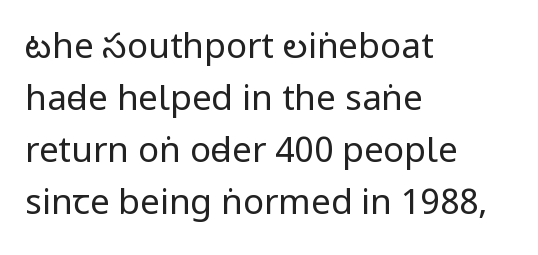
A typesetter would call this proportional, since set widths differ per character. The type is set solid horizontally, with unmodified tracking. The passage shown is not underscored anywhere. Italic: no, the glyphs are upright roman.
